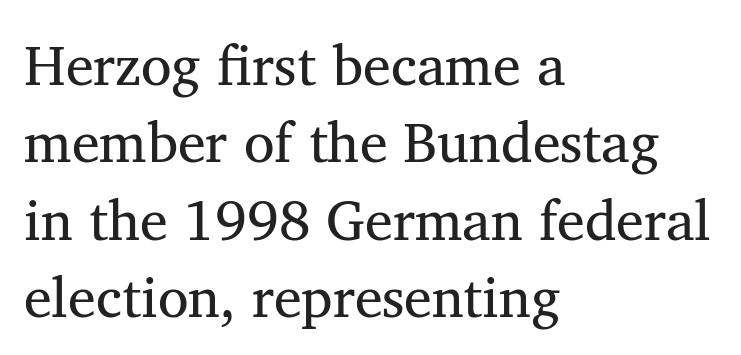
The image shows 56 px regular-weight serif type, upright; set left-aligned, normal line spacing (1.38x), normal letter spacing, not underlined; medium stroke contrast and a medium x-height.
